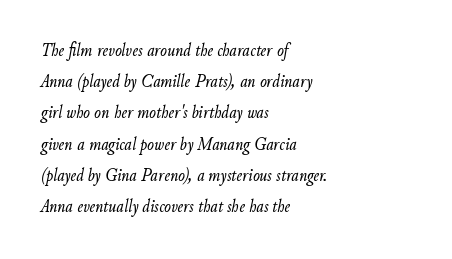
The letterforms sit shoulder to shoulder at normal distance. Does the copy run flush right? No — it runs flush left. If you measured baseline to baseline, you'd find a middling distance. Underlining? Definitely not there. A typesetter would mark this as italic.
